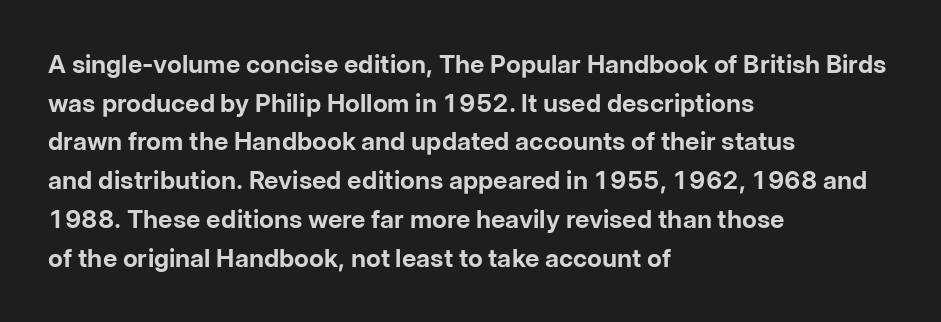
Q: Is the text bold? A: Yes.
Q: Is the text italic (slanted)? A: No, it is upright.
Q: Is the text underlined? A: No.
Q: How is the paragraph aligned? A: Left-aligned.
Q: Is the spacing between letters normal or unusually wide? A: Normal.
Q: Is the spacing between lines tight, normal or loose? A: Normal.
